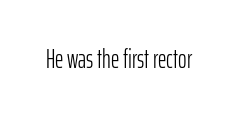
A roman cut, with each character standing at attention. Decoration check: the copy has no underline. The gaps between neighbouring characters are ordinary and unremarkable. Bold? No — there's no thickening of the strokes.
